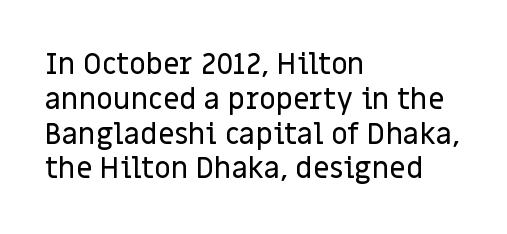
The space directly below the letters is spotless. The characters display no serif detailing; their extremities are plain. Italic: no, the glyphs are upright roman. Standard letterfit; no display-style spreading of the glyphs.
